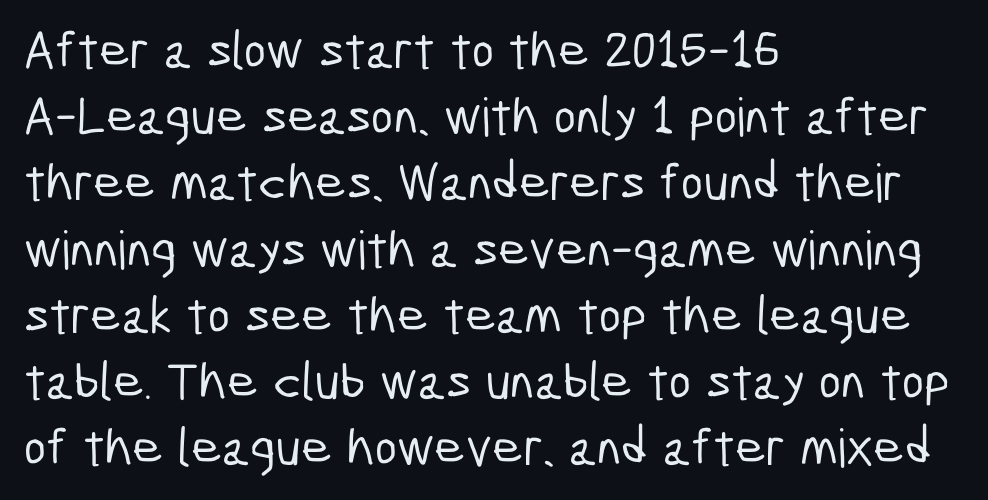
The letters advance in unequal steps, a hallmark of proportional type. The compositor pushed each line to the left boundary. Nothing unusual about the tracking: characters are spaced as the font intends. In terms of letterform style, serifs are entirely absent. Regular leading. Anything drawn beneath the words? Only blank space.
